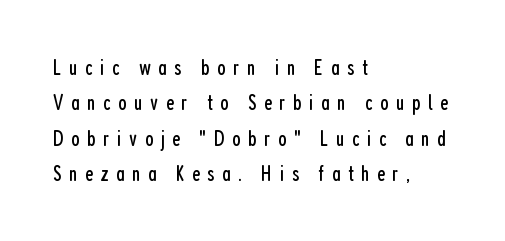
{"italic": "no", "bold": "no", "underline": "no", "align": "left", "line_spacing": "normal", "line_spacing_ratio": 1.61, "letter_spacing": "wide", "letter_spacing_em": 0.34, "glyph_px": 22}
